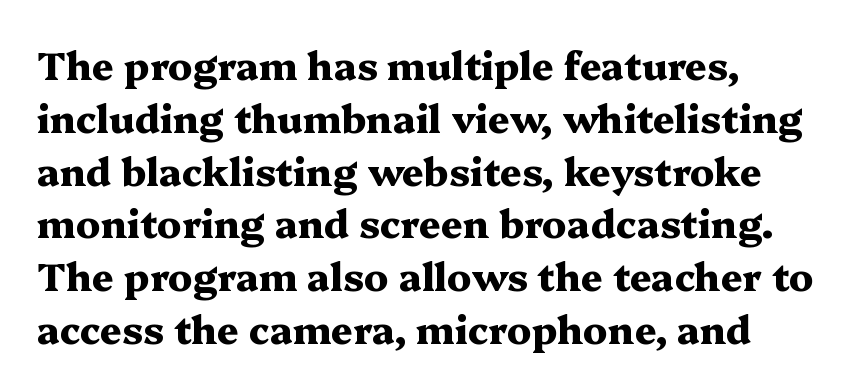
The image shows 38 px heavy, wide serif type, upright; set left-aligned, normal line spacing (1.39x), normal letter spacing, not underlined; medium stroke contrast and a medium x-height.
